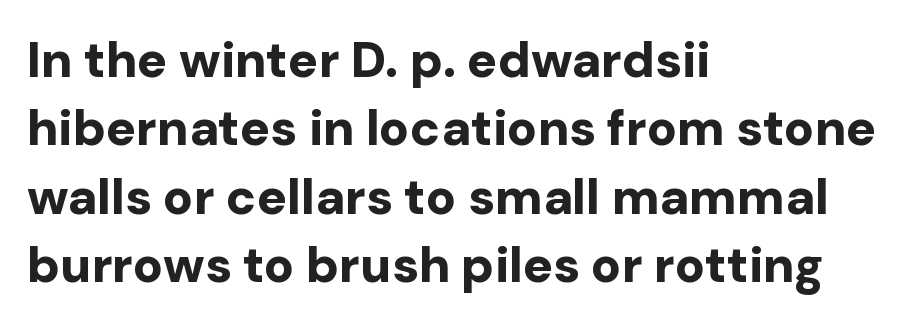
This sample has the flowing, uneven cadence of proportional lettering. The lines are quadded left. Thick stems and heavy bowls — unmistakably bold. Caption: standard tracking, unaltered. Font category for this specimen: sans-serif. Descenders are the only things crossing below the line.
